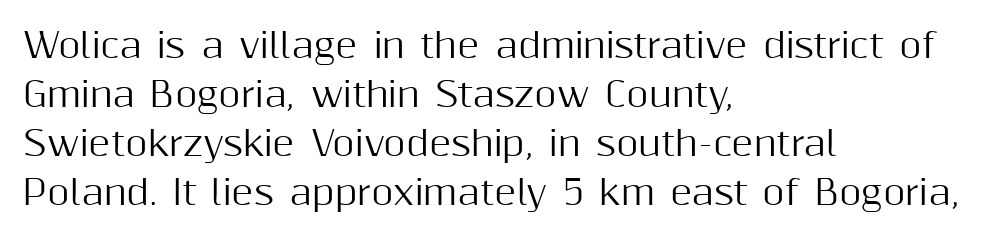
The image shows 34 px sans-serif type, upright; set left-aligned, normal line spacing (1.44x), normal letter spacing, not underlined; medium stroke contrast and a medium x-height.
